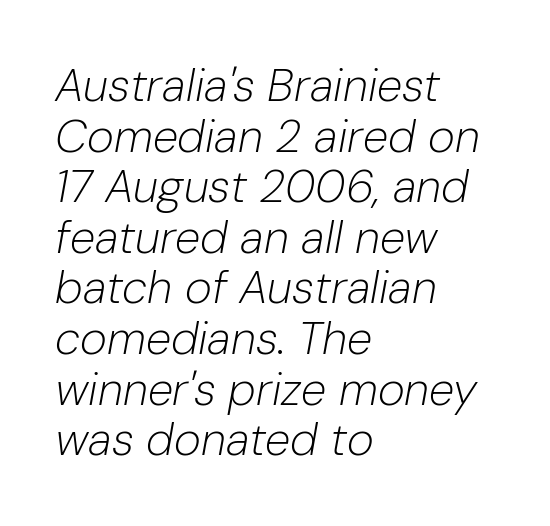
{"italic": "yes", "lean": "right", "slant_degrees": 10, "bold": "no", "weight": "light", "width": "normal", "stroke_contrast": "low", "x_height": "medium", "monospaced": "no", "underline": "no", "align": "left", "line_spacing": "tight", "line_spacing_ratio": 1.1, "letter_spacing": "normal", "letter_spacing_em": 0.0, "glyph_px": 46}
